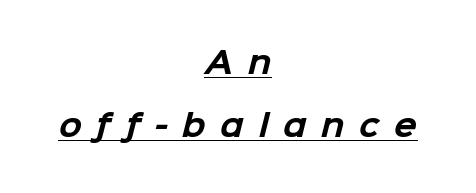
Q: Is the text bold? A: Yes.
Q: Is the typeface a serif or a sans-serif typeface? A: Sans-serif.
Q: Is the text underlined? A: Yes.
Q: How is the paragraph aligned? A: Centered.
Q: Is the spacing between letters normal or unusually wide? A: Unusually wide.
Q: Is the spacing between lines tight, normal or loose? A: Loose.
Q: Width (condensed, normal, or wide)? A: Normal.
Q: Stroke contrast? A: Low.
Q: x-height? A: Medium.
Q: Monospaced? A: No.
